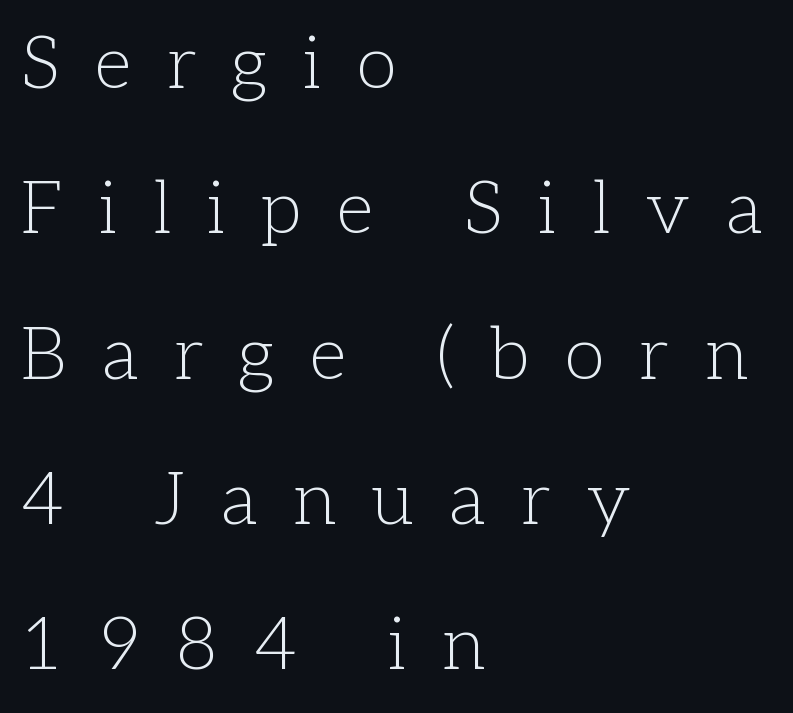
{"serif": "yes", "italic": "no", "bold": "no", "weight": "light", "width": "normal", "stroke_contrast": "low", "x_height": "medium", "monospaced": "no", "underline": "no", "align": "left", "line_spacing": "loose", "line_spacing_ratio": 1.99, "letter_spacing": "wide", "letter_spacing_em": 0.49, "glyph_px": 73}
